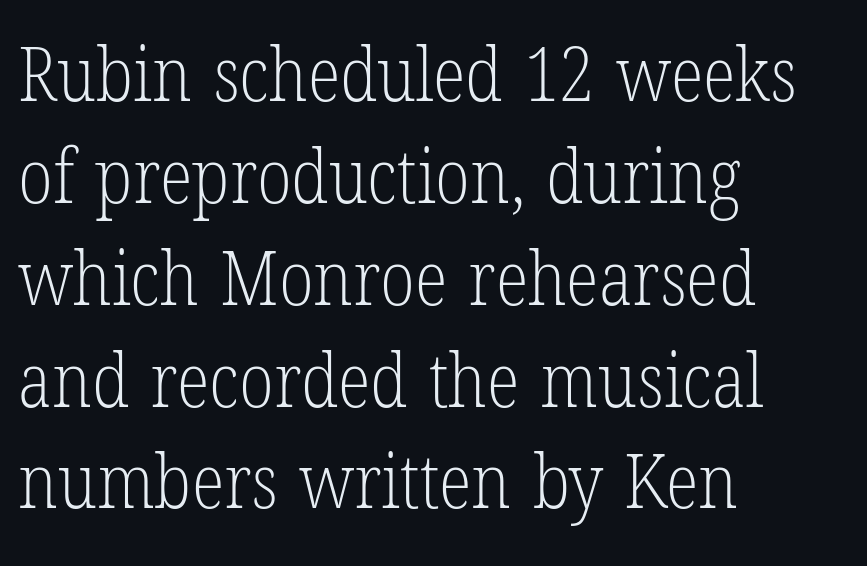
Note the varied advance widths — an 'i' is clearly narrower than an 'm'. Words appear dense and cohesive because spacing is normal. Bold? No — there's no thickening of the strokes. The foot of each line stays bare and open. These lines are composed in type with serifs.
